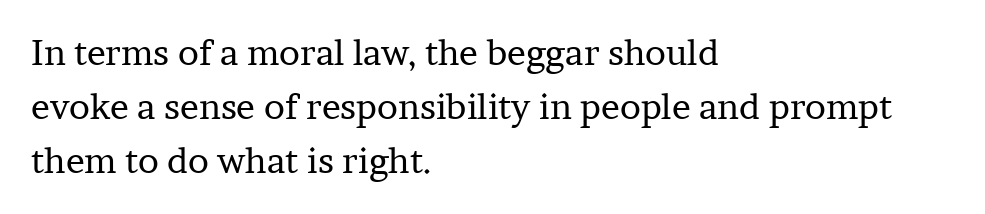
The image shows 35 px regular-weight serif type, upright; set left-aligned, normal line spacing (1.55x), normal letter spacing, not underlined; low stroke contrast and a medium x-height.
